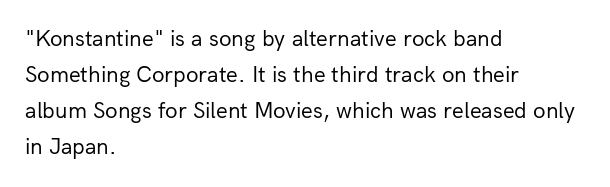
{"italic": "no", "bold": "no", "underline": "no", "align": "left", "line_spacing": "normal", "line_spacing_ratio": 1.57, "letter_spacing": "normal", "letter_spacing_em": 0.0, "glyph_px": 23}
